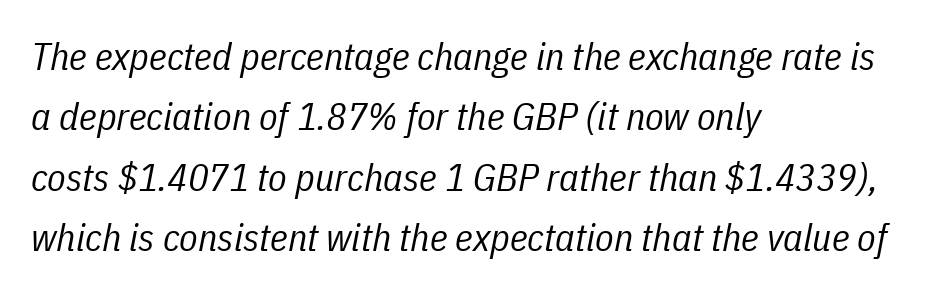
This sample has the flowing, uneven cadence of proportional lettering. What stands out about the letter spacing? Nothing — it is the standard amount. The space beneath each line is pristine and unruled. The face used here has a pronounced slope to its letters. The rendering anchors every line to the left-hand side. Is the stroke heavy? The answer is a plain regular-or-lighter.
